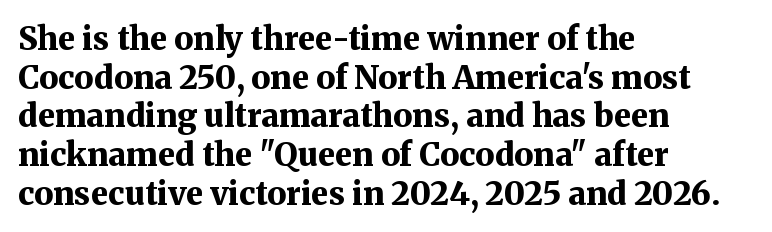
Q: Is the text bold? A: Yes.
Q: Is the text italic (slanted)? A: No, it is upright.
Q: Is the typeface a serif or a sans-serif typeface? A: Serif.
Q: Is the text underlined? A: No.
Q: How is the paragraph aligned? A: Left-aligned.
Q: Is the spacing between letters normal or unusually wide? A: Normal.
Q: Width (condensed, normal, or wide)? A: Normal.
Q: Stroke contrast? A: Medium.
Q: x-height? A: Medium.
Q: Monospaced? A: No.
